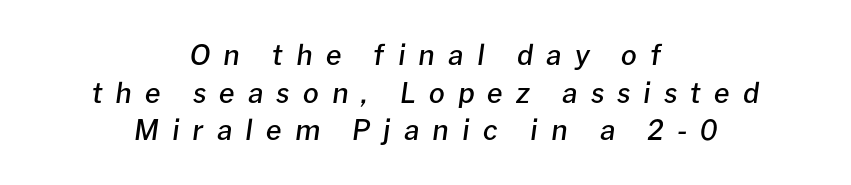
Q: Is the text bold? A: Semi-bold.
Q: Is the text italic (slanted)? A: Yes, it leans right by about 8 degrees.
Q: Is the text underlined? A: No.
Q: How is the paragraph aligned? A: Centered.
Q: Is the spacing between letters normal or unusually wide? A: Unusually wide.
Q: Is the spacing between lines tight, normal or loose? A: Normal.
Q: Width (condensed, normal, or wide)? A: Normal.
Q: Stroke contrast? A: Low.
Q: x-height? A: Medium.
Q: Monospaced? A: No.
